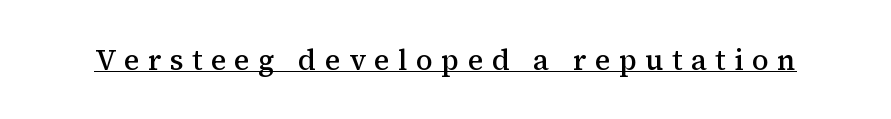
Q: Is the text bold? A: Semi-bold.
Q: Is the text italic (slanted)? A: No, it is upright.
Q: Is the typeface a serif or a sans-serif typeface? A: Serif.
Q: Is the text underlined? A: Yes.
Q: Is the spacing between letters normal or unusually wide? A: Unusually wide.
Q: Width (condensed, normal, or wide)? A: Normal.
Q: Stroke contrast? A: Medium.
Q: x-height? A: Medium.
Q: Monospaced? A: No.
